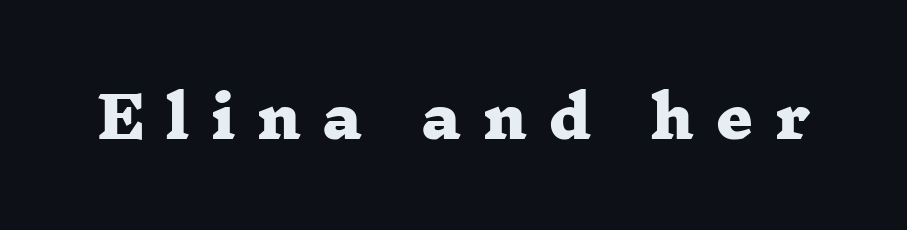
The zone under the glyphs is completely vacant. You'd pick this weight for a headline — it's a proper bold. The letters advance in unequal steps, a hallmark of proportional type. Characters follow at a spacing far wider than the type designer built in. Stroke terminals: seriffed.
